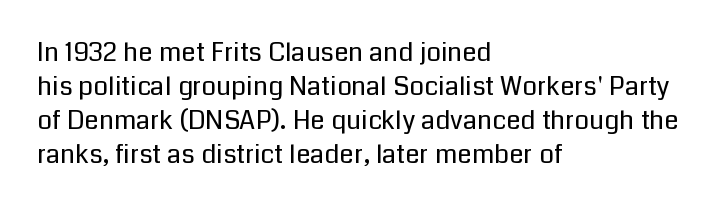
Descenders are the only things crossing below the line. All the whitespace from short lines collects on the right. Characters remain perfectly vertical along every line. The letters sit at their default tracking, neither squeezed nor spread.
